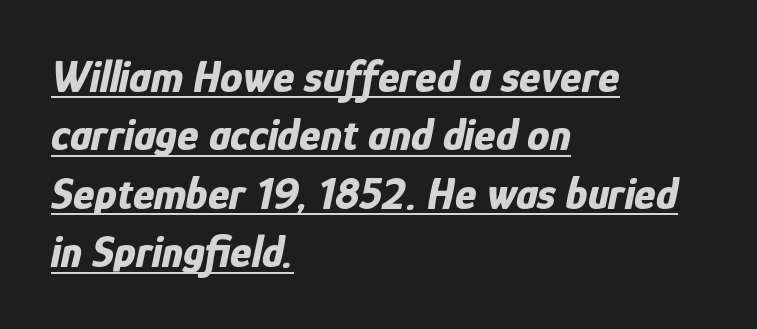
The image shows 45 px bold, condensed type, italic (leaning right); set left-aligned, normal line spacing (1.3x), normal letter spacing, underlined; low stroke contrast and a medium x-height.
